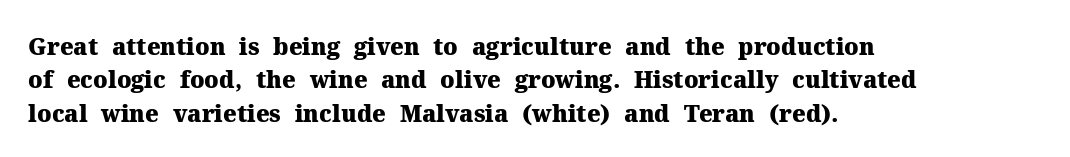
The image shows 23 px bold type, upright; set left-aligned, normal line spacing (1.45x), normal letter spacing, not underlined.
